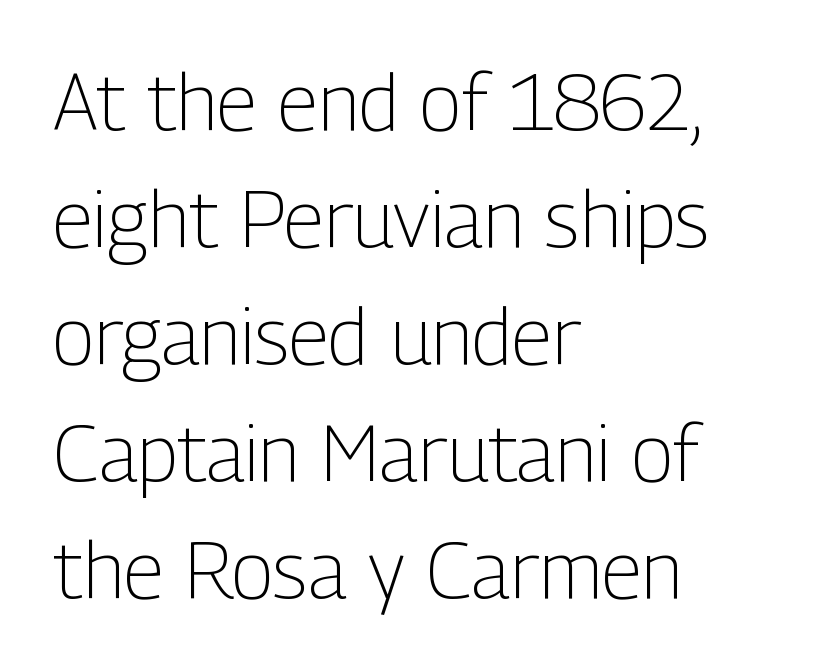
{"serif": "no", "italic": "no", "bold": "no", "weight": "light", "width": "condensed", "stroke_contrast": "low", "x_height": "medium", "monospaced": "no", "underline": "no", "align": "left", "line_spacing": "normal", "line_spacing_ratio": 1.48, "letter_spacing": "normal", "letter_spacing_em": 0.0, "glyph_px": 79}
